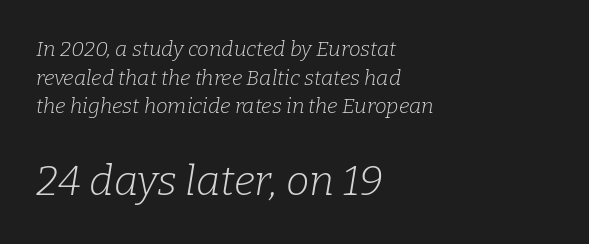
Q: Is the text bold? A: No.
Q: Is the text italic (slanted)? A: Yes, it leans right by about 9 degrees.
Q: Is the typeface a serif or a sans-serif typeface? A: Serif.
Q: Is the text underlined? A: No.
Q: How is the paragraph aligned? A: Left-aligned.
Q: Is the spacing between letters normal or unusually wide? A: Normal.
Q: Is the spacing between lines tight, normal or loose? A: Normal.
Q: Which block of text is set in a larger size, the first (top) or the second (bottom)? A: The second (bottom) one.
Q: Width (condensed, normal, or wide)? A: Normal.
Q: Stroke contrast? A: Low.
Q: x-height? A: Medium.
Q: Monospaced? A: No.
